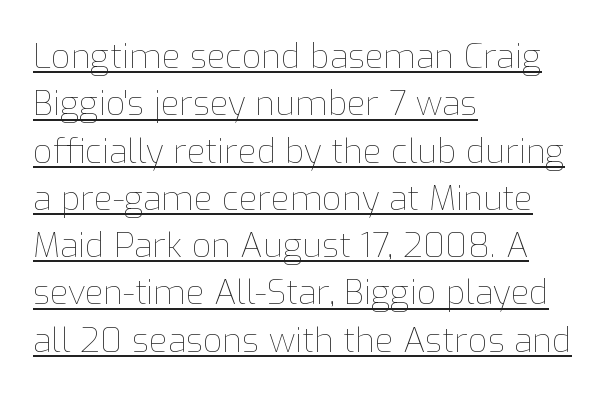
{"italic": "no", "bold": "no", "weight": "thin", "width": "normal", "stroke_contrast": "low", "x_height": "medium", "monospaced": "no", "underline": "yes", "align": "left", "line_spacing": "normal", "line_spacing_ratio": 1.39, "letter_spacing": "normal", "letter_spacing_em": 0.0, "glyph_px": 34}
